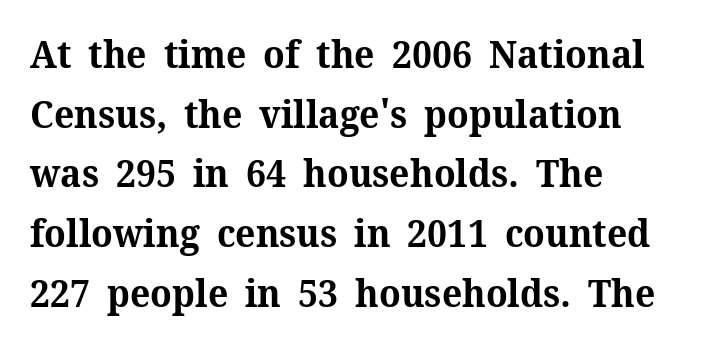
{"serif": "yes", "italic": "no", "bold": "yes", "weight": "bold", "width": "normal", "stroke_contrast": "medium", "x_height": "medium", "monospaced": "no", "underline": "no", "align": "left", "line_spacing": "normal", "line_spacing_ratio": 1.57, "letter_spacing": "normal", "letter_spacing_em": 0.0, "glyph_px": 38}
